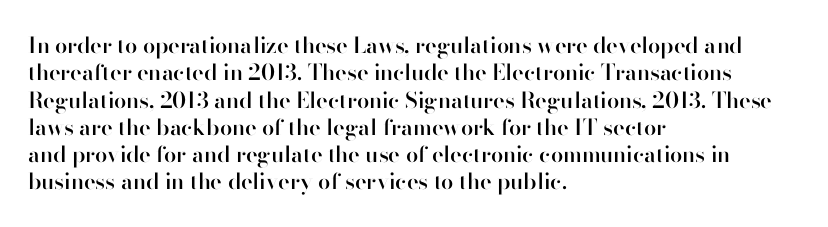
The image shows 22 px text type, upright; set left-aligned, line spacing 1.24x, normal letter spacing, not underlined.
